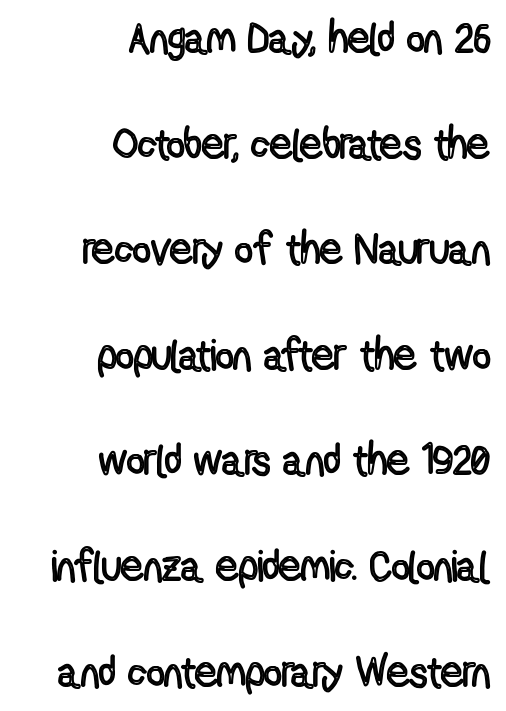
The image shows 44 px condensed type, upright; set right-aligned, loose line spacing (2.4x), normal letter spacing, not underlined; a medium x-height.
